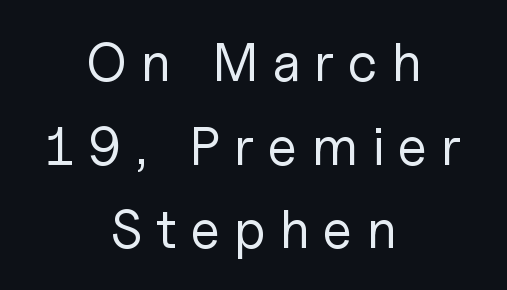
Q: Is the text bold? A: No.
Q: Is the text italic (slanted)? A: No, it is upright.
Q: Is the typeface a serif or a sans-serif typeface? A: Sans-serif.
Q: Is the text underlined? A: No.
Q: How is the paragraph aligned? A: Centered.
Q: Is the spacing between letters normal or unusually wide? A: Unusually wide.
Q: Is the spacing between lines tight, normal or loose? A: Normal.
Q: Width (condensed, normal, or wide)? A: Normal.
Q: Stroke contrast? A: Low.
Q: x-height? A: Medium.
Q: Monospaced? A: No.
